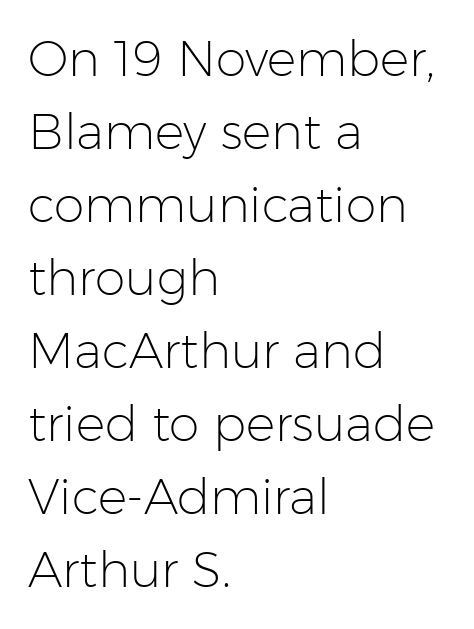
The image shows 49 px light sans-serif type, upright; set left-aligned, normal line spacing (1.49x), normal letter spacing, not underlined; low stroke contrast and a medium x-height.
